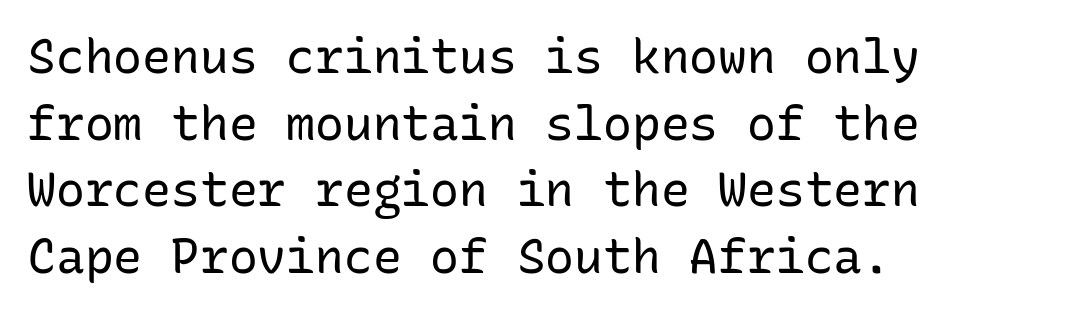
No chunkiness to these letters — they're not bold. The text block is weighted toward the left margin, trailing off unevenly rightward. Nothing unusual about the tracking: characters are spaced as the font intends. Underline: absent.
